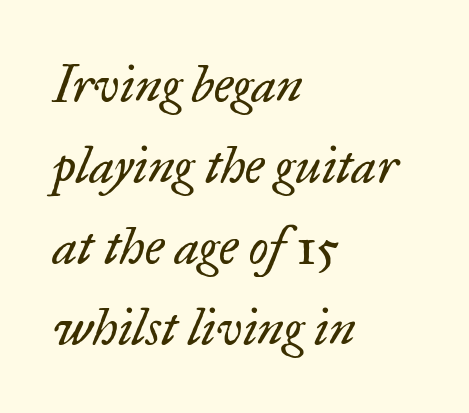
The letters sit at their default tracking, neither squeezed nor spread. Unmarked baselines from the first word to the last. Serifs: yes, visible at the terminals of the letterforms. This block has exactly the height ordinary leading produces.
